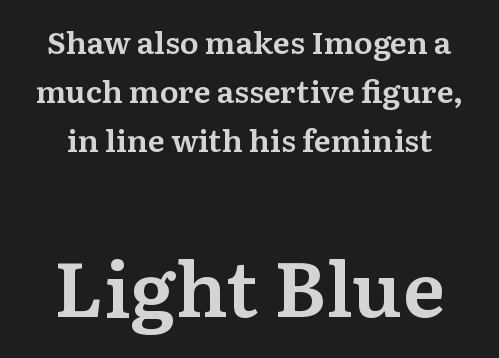
The image shows 77 px serif type, upright; set centered, normal line spacing (1.58x), normal letter spacing, not underlined; the second (bottom) block is 2.48x larger; medium stroke contrast and a medium x-height.
